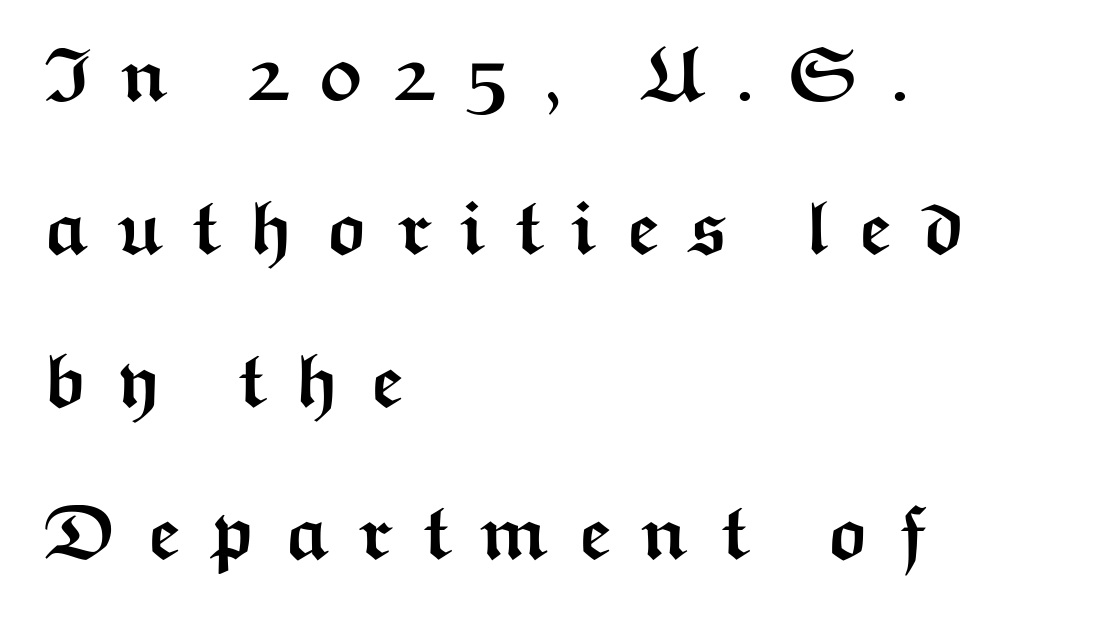
Q: Is the text bold? A: Yes.
Q: Is the text italic (slanted)? A: No, it is upright.
Q: Is the typeface a serif or a sans-serif typeface? A: Sans-serif.
Q: Is the text underlined? A: No.
Q: How is the paragraph aligned? A: Left-aligned.
Q: Is the spacing between letters normal or unusually wide? A: Unusually wide.
Q: Is the spacing between lines tight, normal or loose? A: Loose.
Q: Width (condensed, normal, or wide)? A: Wide.
Q: Stroke contrast? A: Medium.
Q: x-height? A: Medium.
Q: Monospaced? A: No.
